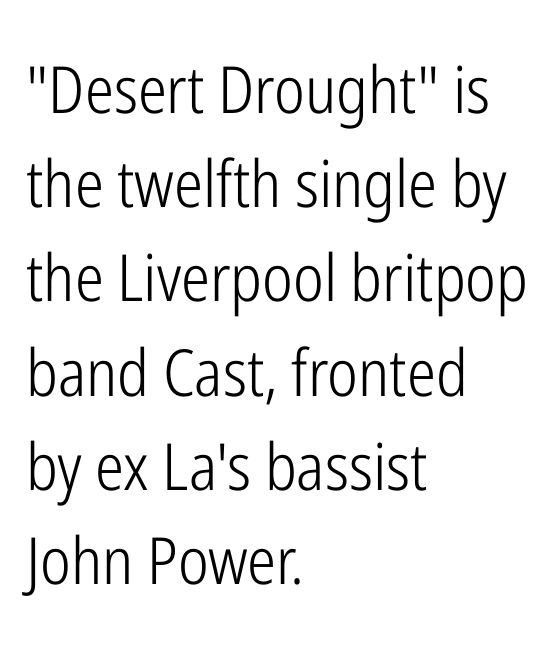
These lines are composed in type without serifs. The letters advance in unequal steps, a hallmark of proportional type. The letterforms sit shoulder to shoulder at normal distance. The lines in this sample share a left origin and differ only in where they stop. Notice how the stems are strictly vertical — no italics here.
